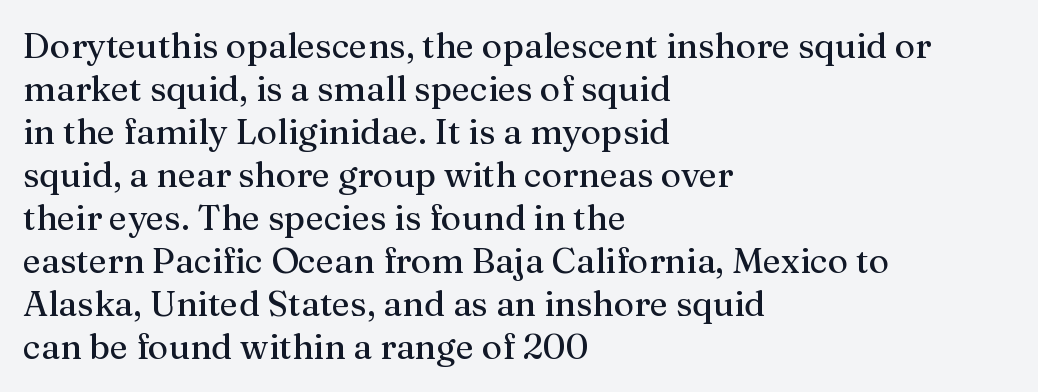
{"serif": "yes", "italic": "no", "width": "normal", "stroke_contrast": "medium", "x_height": "medium", "monospaced": "no", "underline": "no", "align": "left", "line_spacing_ratio": 1.23, "letter_spacing": "normal", "letter_spacing_em": 0.0, "glyph_px": 35}
